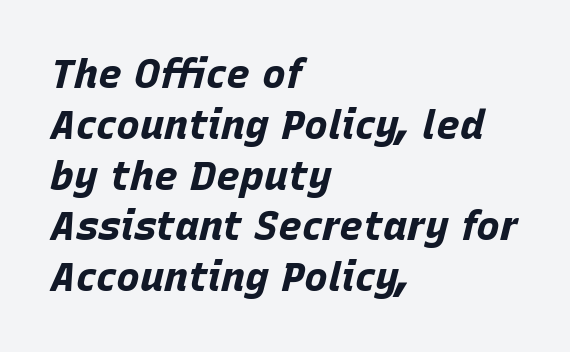
Descender tails drop into unmarked territory. The text carries the slant typical of an italic or oblique font. A full-strength bold gives these letters their thick strokes. Is the block centered? No — it sits flush against the left margin. Think of a printed novel: that variable character pitch is what you see here. Horizontal bands of white between lines are of average thickness.
